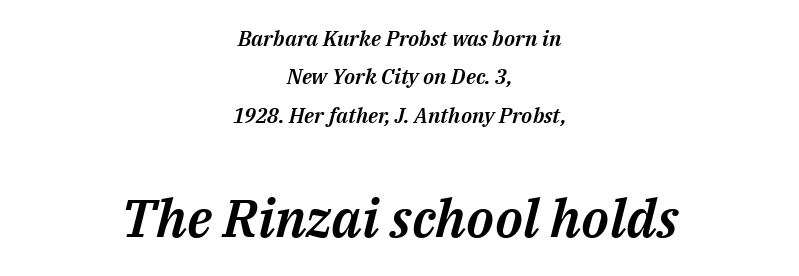
{"italic": "yes", "lean": "right", "slant_degrees": 14, "width": "normal", "stroke_contrast": "medium", "x_height": "medium", "monospaced": "no", "underline": "no", "align": "center", "line_spacing_ratio": 1.83, "letter_spacing": "normal", "letter_spacing_em": 0.0, "larger_block": "second", "size_ratio": 2.52, "glyph_px": 53}
